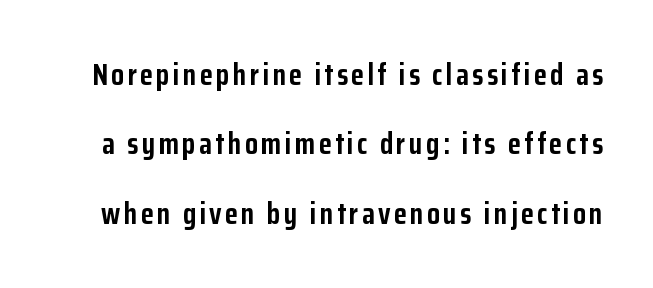
Q: Is the text bold? A: Yes.
Q: Is the text italic (slanted)? A: No, it is upright.
Q: Is the typeface a serif or a sans-serif typeface? A: Sans-serif.
Q: Is the text underlined? A: No.
Q: Is the spacing between lines tight, normal or loose? A: Loose.
Q: Width (condensed, normal, or wide)? A: Condensed.
Q: Stroke contrast? A: Low.
Q: x-height? A: Medium.
Q: Monospaced? A: No.
